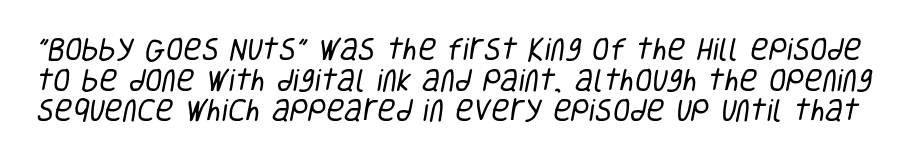
{"bold": "no", "underline": "no", "line_spacing_ratio": 1.23, "letter_spacing": "normal", "letter_spacing_em": 0.0, "glyph_px": 25}
